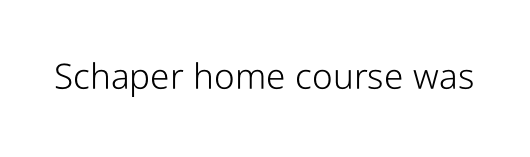
{"serif": "no", "italic": "no", "bold": "no", "weight": "light", "width": "condensed", "stroke_contrast": "low", "x_height": "medium", "monospaced": "no", "underline": "no", "letter_spacing": "normal", "letter_spacing_em": 0.0, "glyph_px": 35}
